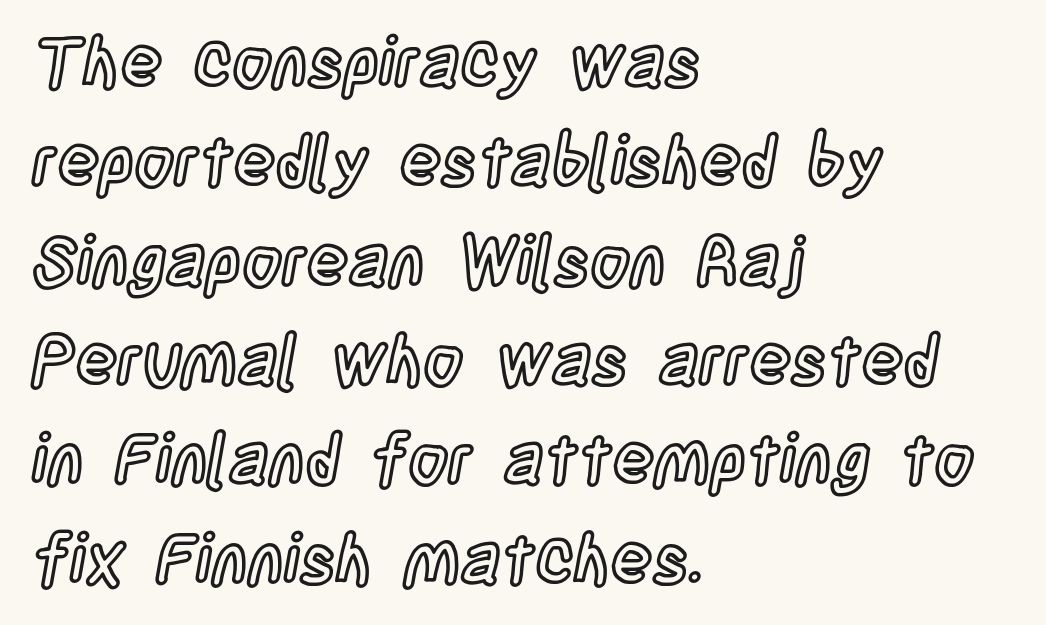
Q: Is the text italic (slanted)? A: Yes.
Q: Is the text underlined? A: No.
Q: How is the paragraph aligned? A: Left-aligned.
Q: Is the spacing between letters normal or unusually wide? A: Normal.
Q: Is the spacing between lines tight, normal or loose? A: Normal.
Q: Width (condensed, normal, or wide)? A: Condensed.
Q: x-height? A: Large.
Q: Monospaced? A: No.
